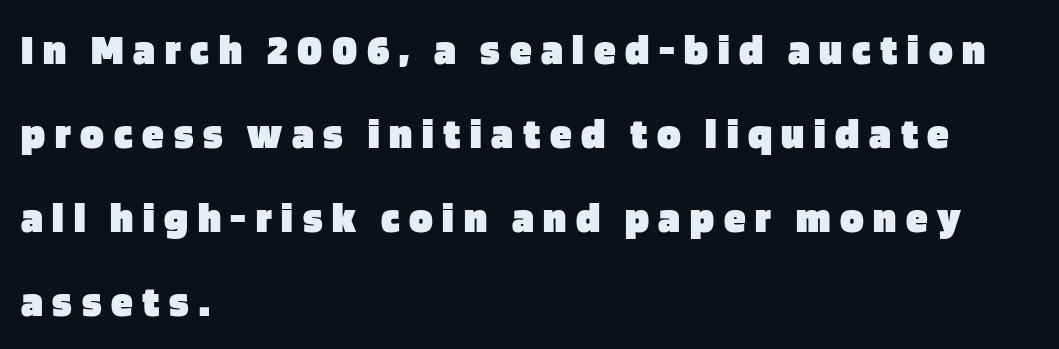
The image shows 44 px heavy sans-serif type, upright; set left-aligned, loose line spacing (1.91x), unusually wide letter spacing (+0.22 em), not underlined; low stroke contrast and a large x-height.
